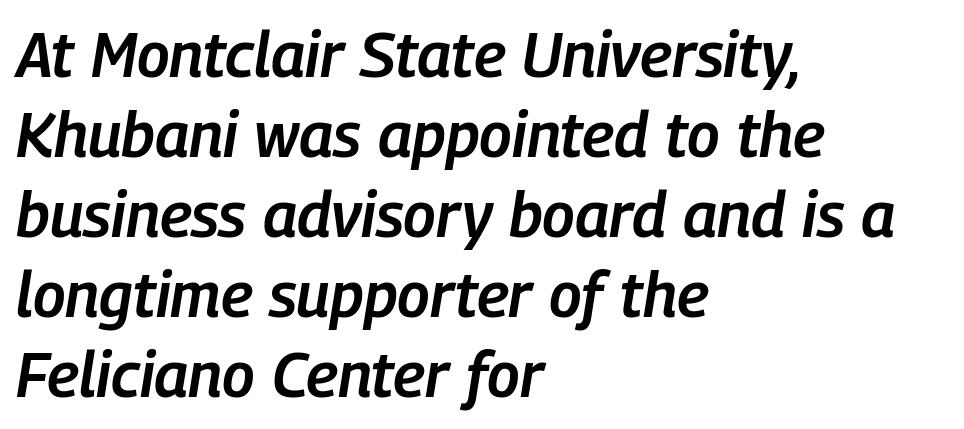
The image shows 63 px semibold, condensed type, italic (leaning right); set left-aligned, normal line spacing (1.27x), normal letter spacing, not underlined; low stroke contrast and a medium x-height.
